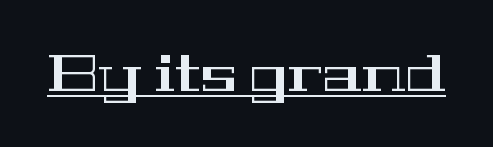
The image shows 50 px wide serif type, upright; set normal letter spacing, underlined; high stroke contrast and a medium x-height.
